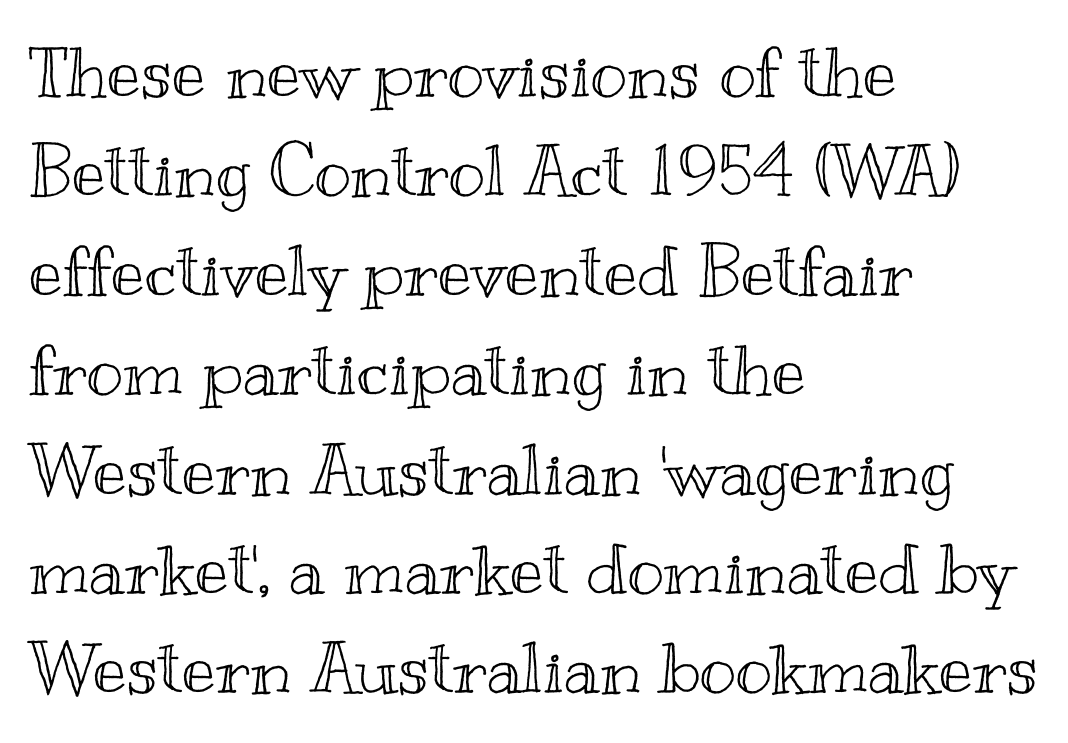
{"italic": "no", "width": "wide", "x_height": "small", "monospaced": "no", "underline": "no", "align": "left", "line_spacing": "normal", "line_spacing_ratio": 1.42, "letter_spacing": "normal", "letter_spacing_em": 0.0, "glyph_px": 70}
